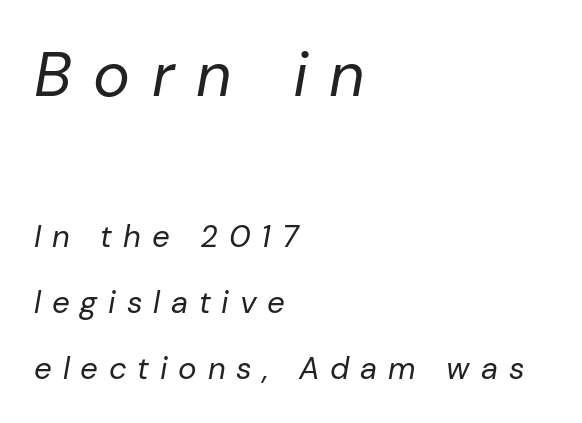
{"italic": "yes", "lean": "right", "slant_degrees": 10, "bold": "no", "weight": "regular", "width": "normal", "stroke_contrast": "low", "x_height": "medium", "monospaced": "no", "underline": "no", "align": "left", "line_spacing": "loose", "line_spacing_ratio": 2.13, "letter_spacing": "wide", "letter_spacing_em": 0.35, "larger_block": "first", "size_ratio": 2.0, "glyph_px": 62}
